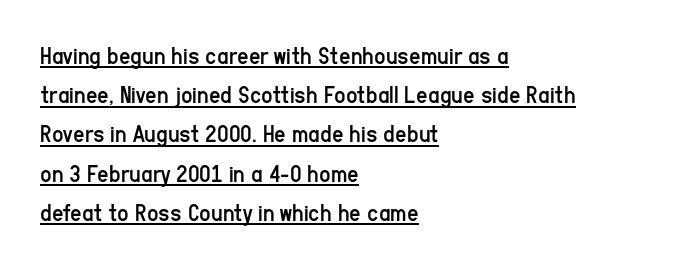
Q: Is the text bold? A: No.
Q: Is the text italic (slanted)? A: No, it is upright.
Q: Is the text underlined? A: Yes.
Q: How is the paragraph aligned? A: Left-aligned.
Q: Is the spacing between letters normal or unusually wide? A: Normal.
Q: Is the spacing between lines tight, normal or loose? A: Normal.
